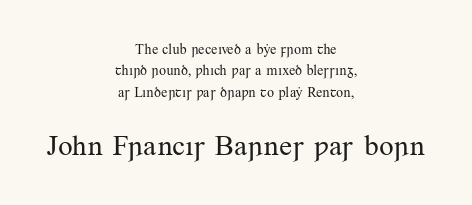
{"serif": "yes", "italic": "no", "bold": "no", "weight": "regular", "width": "normal", "stroke_contrast": "medium", "x_height": "small", "monospaced": "no", "underline": "no", "align": "center", "line_spacing": "normal", "line_spacing_ratio": 1.52, "letter_spacing": "normal", "letter_spacing_em": 0.0, "larger_block": "second", "size_ratio": 2.07, "glyph_px": 29}
